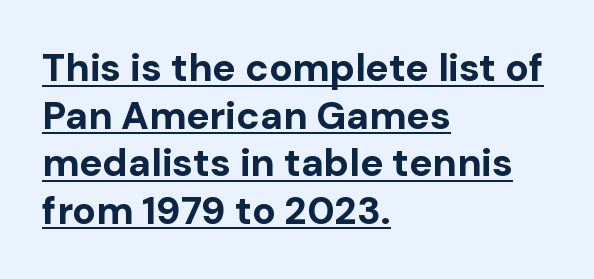
Q: Is the text bold? A: Yes.
Q: Is the text italic (slanted)? A: No, it is upright.
Q: Is the typeface a serif or a sans-serif typeface? A: Sans-serif.
Q: Is the text underlined? A: Yes.
Q: How is the paragraph aligned? A: Left-aligned.
Q: Is the spacing between letters normal or unusually wide? A: Normal.
Q: Width (condensed, normal, or wide)? A: Normal.
Q: Stroke contrast? A: Low.
Q: x-height? A: Medium.
Q: Monospaced? A: No.
